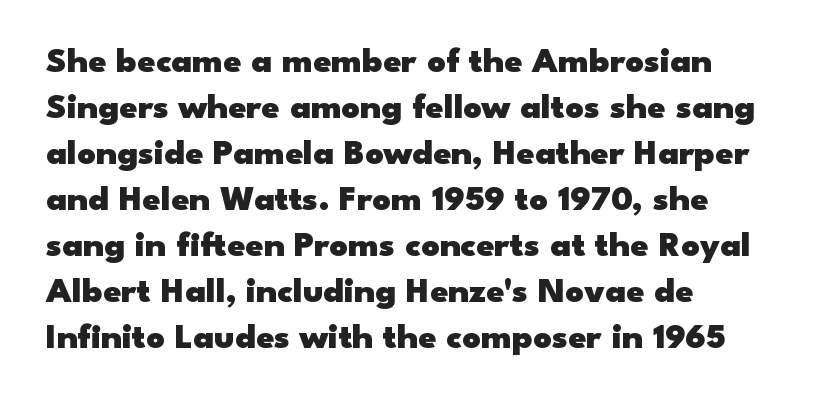
The image shows 36 px heavy, wide sans-serif type, upright; set left-aligned, normal line spacing (1.28x), normal letter spacing, not underlined; low stroke contrast and a small x-height.
